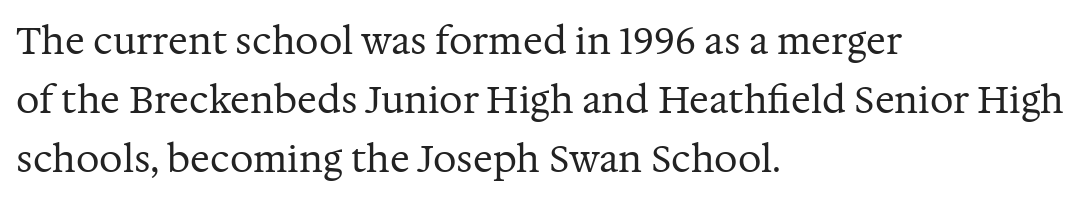
The image shows 37 px regular-weight serif type, upright; set left-aligned, normal line spacing (1.6x), normal letter spacing, not underlined; medium stroke contrast and a medium x-height.
